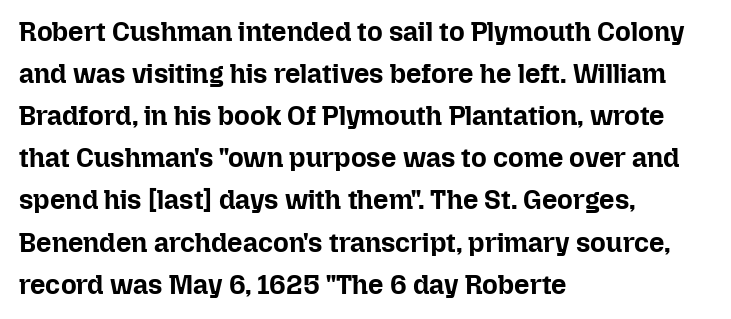
{"italic": "no", "bold": "yes", "underline": "no", "align": "left", "line_spacing": "normal", "line_spacing_ratio": 1.56, "letter_spacing": "normal", "letter_spacing_em": 0.0, "glyph_px": 27}
